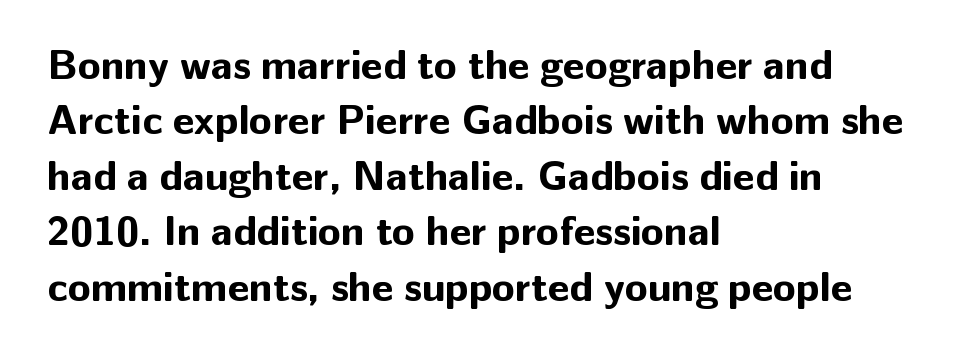
{"serif": "no", "italic": "no", "bold": "yes", "weight": "bold", "width": "normal", "stroke_contrast": "low", "x_height": "medium", "monospaced": "no", "underline": "no", "align": "left", "line_spacing": "normal", "line_spacing_ratio": 1.32, "letter_spacing": "normal", "letter_spacing_em": 0.0, "glyph_px": 42}
